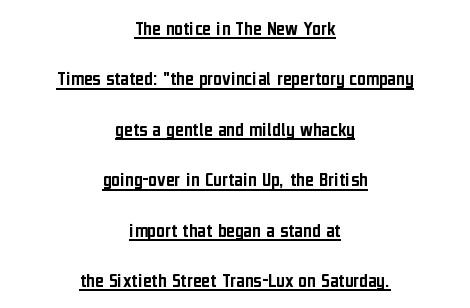
Looks like someone drew a line under every word here. The passage shown has conventional tracking throughout. The axis of the letterforms is exactly vertical. A student would call this center alignment; a typographer would say set centered.
